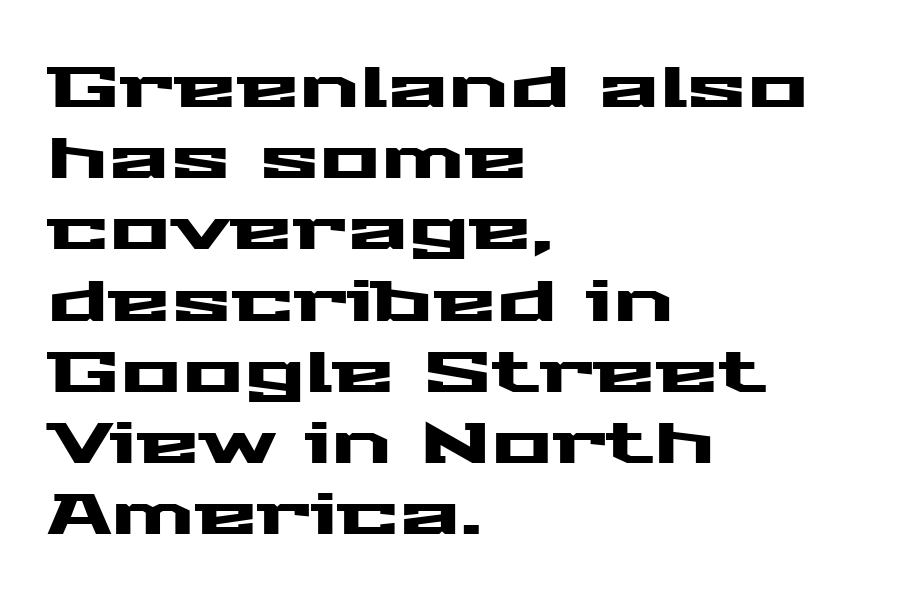
The image shows 57 px wide sans-serif type, upright; set left-aligned, normal line spacing (1.25x), normal letter spacing, not underlined; medium stroke contrast and a medium x-height.
